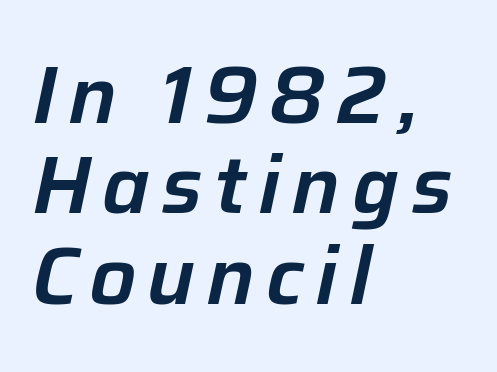
Q: Is the text italic (slanted)? A: Yes, it leans right by about 12 degrees.
Q: Is the text underlined? A: No.
Q: How is the paragraph aligned? A: Left-aligned.
Q: Is the spacing between lines tight, normal or loose? A: Tight.
Q: Width (condensed, normal, or wide)? A: Normal.
Q: Stroke contrast? A: Low.
Q: x-height? A: Medium.
Q: Monospaced? A: No.
